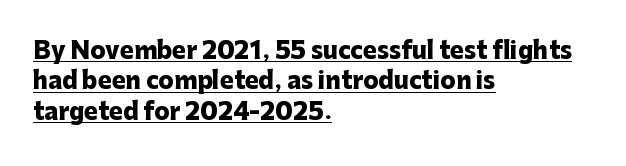
{"italic": "no", "bold": "yes", "underline": "yes", "align": "left", "line_spacing": "normal", "line_spacing_ratio": 1.32, "letter_spacing": "normal", "letter_spacing_em": 0.0, "glyph_px": 23}
